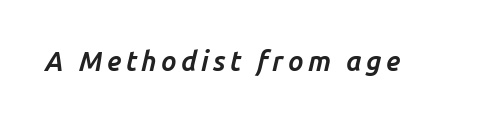
The area under the type is left untouched. Notice how the stems are inclined rather than vertical — that's the hallmark of italics. Look at the stroke-to-counter ratio: heavy, a bold.
